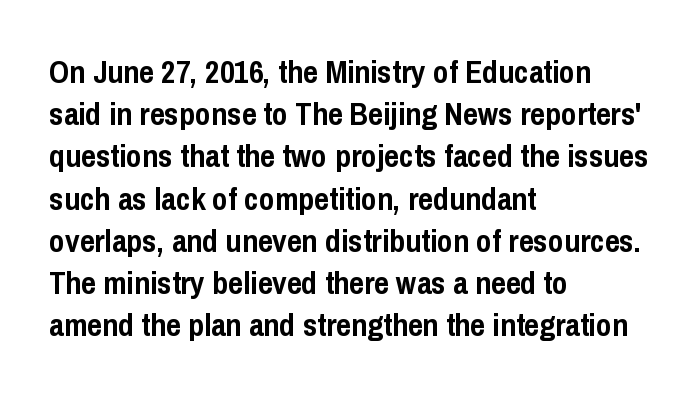
The image shows 32 px semibold, condensed sans-serif type, upright; set left-aligned, normal line spacing (1.32x), normal letter spacing, not underlined; low stroke contrast and a medium x-height.
